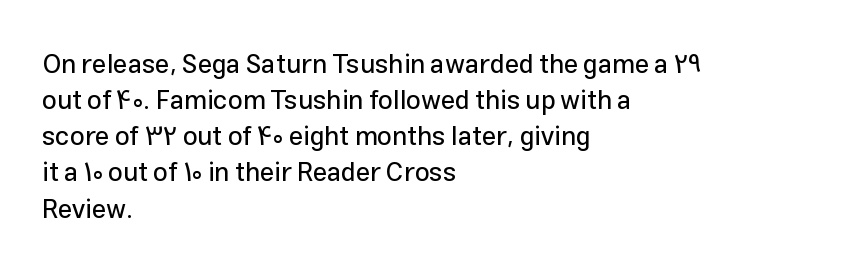
Q: Is the text italic (slanted)? A: No, it is upright.
Q: Is the text underlined? A: No.
Q: How is the paragraph aligned? A: Left-aligned.
Q: Is the spacing between letters normal or unusually wide? A: Normal.
Q: Is the spacing between lines tight, normal or loose? A: Normal.
